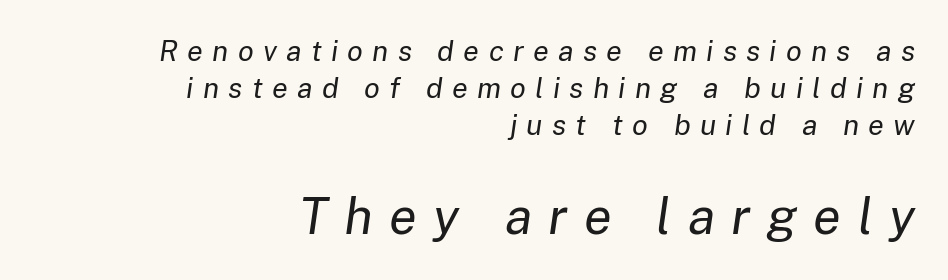
Q: Is the text bold? A: No.
Q: Is the text italic (slanted)? A: Yes, it leans right by about 8 degrees.
Q: Is the text underlined? A: No.
Q: How is the paragraph aligned? A: Right-aligned.
Q: Is the spacing between letters normal or unusually wide? A: Unusually wide.
Q: Is the spacing between lines tight, normal or loose? A: Normal.
Q: Which block of text is set in a larger size, the first (top) or the second (bottom)? A: The second (bottom) one.
Q: Width (condensed, normal, or wide)? A: Normal.
Q: Stroke contrast? A: Low.
Q: x-height? A: Medium.
Q: Monospaced? A: No.
